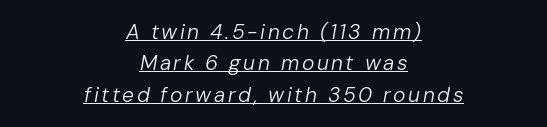
The image shows 21 px text type, italic (leaning right); set centered, normal line spacing (1.49x), underlined.
